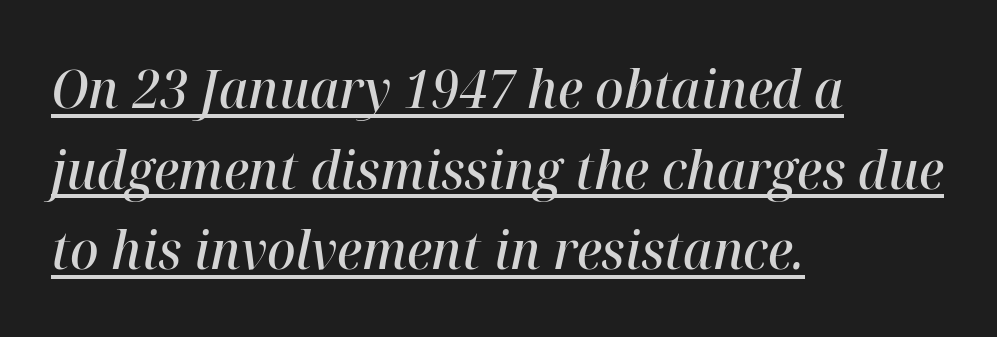
Q: Is the text bold? A: Semi-bold.
Q: Is the text italic (slanted)? A: Yes, it leans right by about 12 degrees.
Q: Is the text underlined? A: Yes.
Q: How is the paragraph aligned? A: Left-aligned.
Q: Is the spacing between letters normal or unusually wide? A: Normal.
Q: Is the spacing between lines tight, normal or loose? A: Normal.
Q: Width (condensed, normal, or wide)? A: Normal.
Q: Stroke contrast? A: High.
Q: x-height? A: Medium.
Q: Monospaced? A: No.
